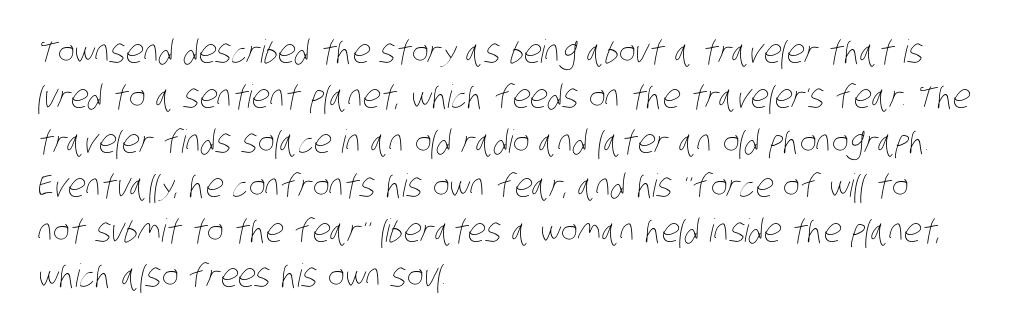
Regular leading. Weight: regular or lighter. How are the letters spaced? Ordinarily, with no added tracking. Varying glyph widths throughout — classic text-font behaviour. Decoration check: the copy has no underline.
